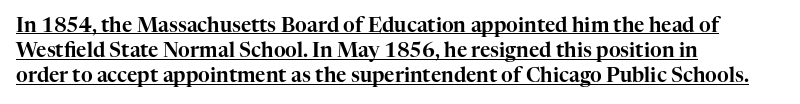
{"italic": "no", "underline": "yes", "align": "left", "line_spacing": "normal", "line_spacing_ratio": 1.26, "letter_spacing": "normal", "letter_spacing_em": 0.0, "glyph_px": 20}
